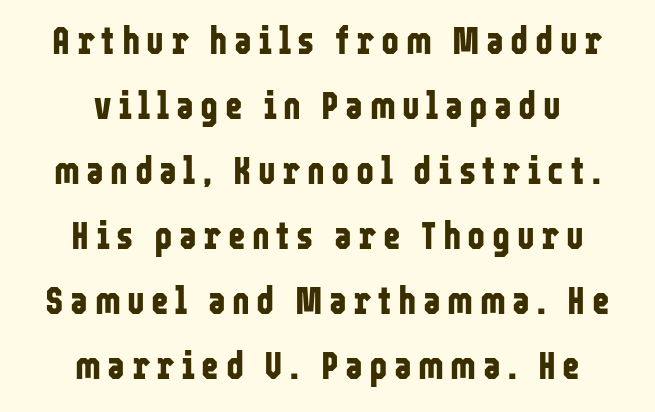
The image shows 38 px bold, condensed sans-serif type, upright; set centered, line spacing 1.71x, not underlined; low stroke contrast and a medium x-height.
